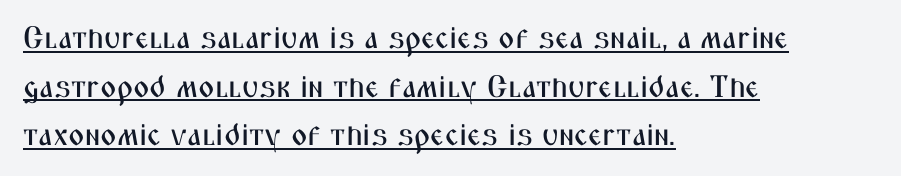
Q: Is the text italic (slanted)? A: No, it is upright.
Q: Is the typeface a serif or a sans-serif typeface? A: Sans-serif.
Q: Is the text underlined? A: Yes.
Q: How is the paragraph aligned? A: Left-aligned.
Q: Is the spacing between letters normal or unusually wide? A: Normal.
Q: Is the spacing between lines tight, normal or loose? A: Normal.
Q: Width (condensed, normal, or wide)? A: Condensed.
Q: Stroke contrast? A: Medium.
Q: x-height? A: Medium.
Q: Monospaced? A: No.
